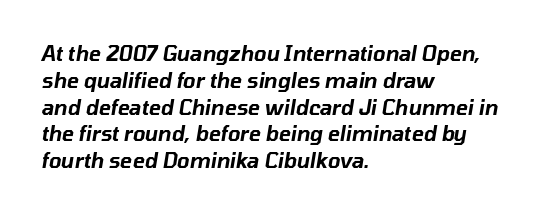
Q: Is the text italic (slanted)? A: Yes, it leans right by about 10 degrees.
Q: Is the text underlined? A: No.
Q: How is the paragraph aligned? A: Left-aligned.
Q: Is the spacing between letters normal or unusually wide? A: Normal.
Q: Is the spacing between lines tight, normal or loose? A: Normal.
